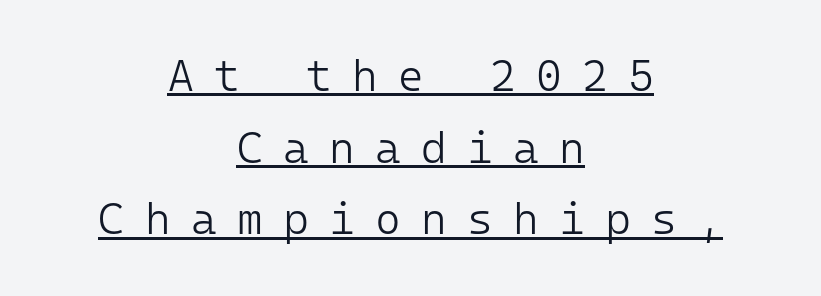
The image shows 44 px light sans-serif type, upright, monospaced; set centered, normal line spacing (1.63x), unusually wide letter spacing (+0.46 em), underlined; low stroke contrast and a medium x-height.
